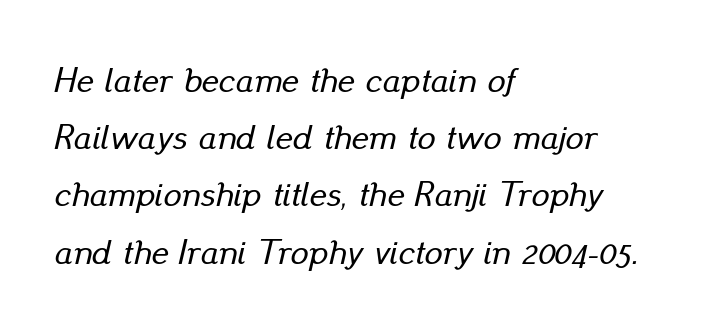
{"italic": "yes", "lean": "right", "slant_degrees": 13, "width": "normal", "stroke_contrast": "low", "x_height": "small", "monospaced": "no", "underline": "no", "align": "left", "line_spacing": "normal", "line_spacing_ratio": 1.59, "letter_spacing": "normal", "letter_spacing_em": 0.0, "glyph_px": 36}
